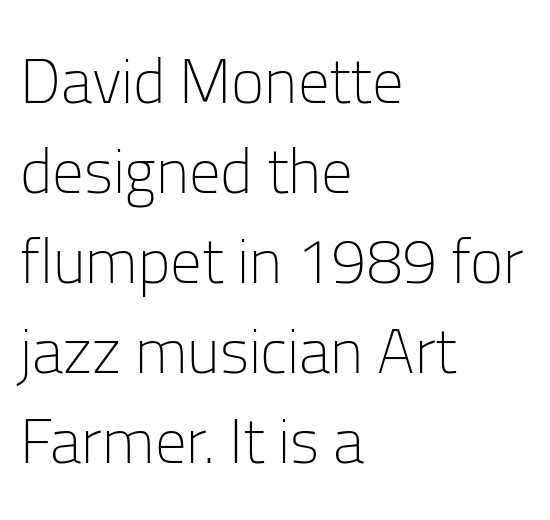
The image shows 63 px light sans-serif type, upright; set left-aligned, normal line spacing (1.43x), normal letter spacing, not underlined; low stroke contrast and a medium x-height.
